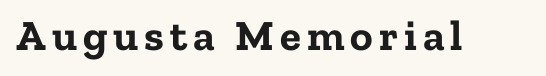
The image shows 43 px bold serif type, upright; set not underlined; low stroke contrast and a medium x-height.
